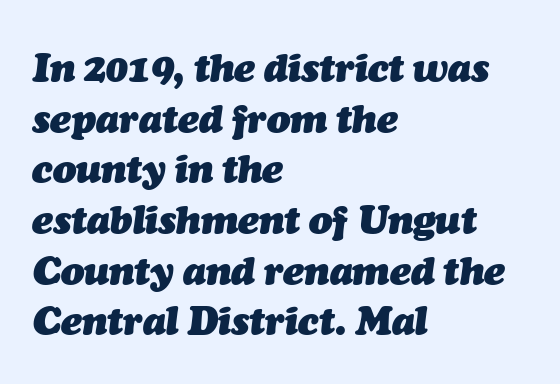
Evenly set lines give the paragraph a standard silhouette. Glyph-to-glyph distance matches everyday printed text. You'd pick this weight for a headline — it's a proper bold. Varying glyph widths throughout — classic text-font behaviour.
